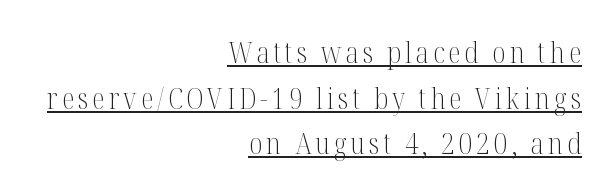
Vertically, the passage feels balanced, rows spaced as you'd expect. The setting favours the right margin, as signatures and pull-quotes sometimes do. Designer's note — italics off, roman on. The letters advance in unequal steps, a hallmark of proportional type. Underlining? Definitely there.
